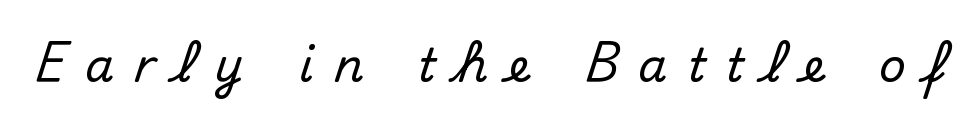
The image shows 46 px sans-serif type; set unusually wide letter spacing (+0.45 em), not underlined; medium stroke contrast and a small x-height.
